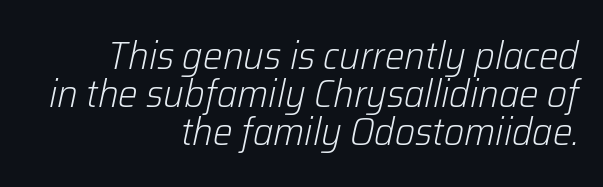
{"italic": "yes", "lean": "right", "slant_degrees": 12, "bold": "no", "weight": "light", "width": "normal", "stroke_contrast": "low", "x_height": "medium", "monospaced": "no", "underline": "no", "align": "right", "line_spacing": "tight", "line_spacing_ratio": 0.97, "letter_spacing": "normal", "letter_spacing_em": 0.0, "glyph_px": 39}
